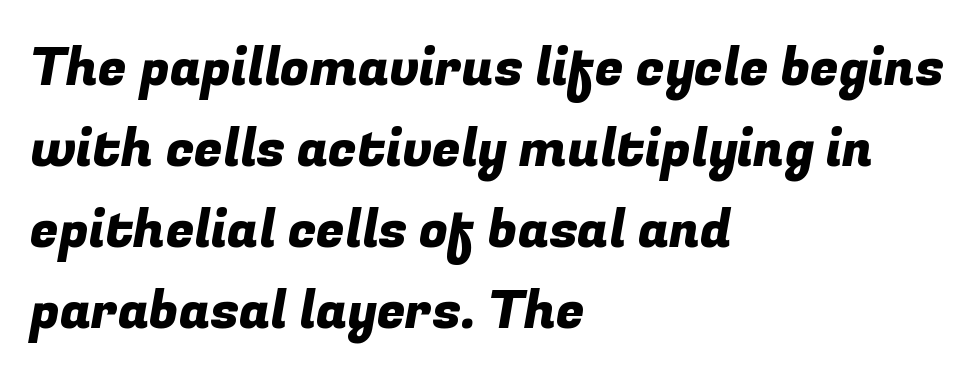
The image shows 52 px sans-serif type; set left-aligned, normal line spacing (1.56x), normal letter spacing, not underlined; low stroke contrast and a medium x-height.
